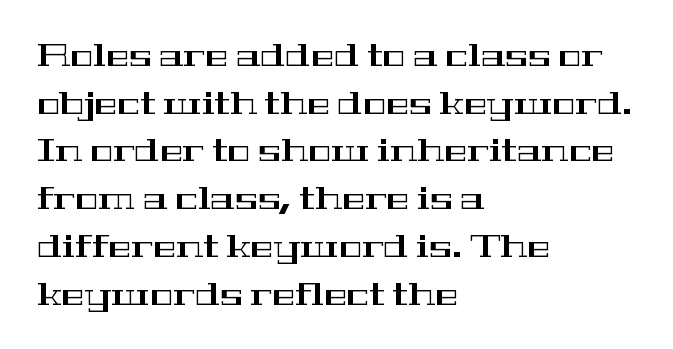
{"serif": "yes", "italic": "no", "width": "wide", "stroke_contrast": "high", "x_height": "medium", "monospaced": "no", "underline": "no", "align": "left", "line_spacing": "normal", "line_spacing_ratio": 1.54, "letter_spacing": "normal", "letter_spacing_em": 0.0, "glyph_px": 31}
